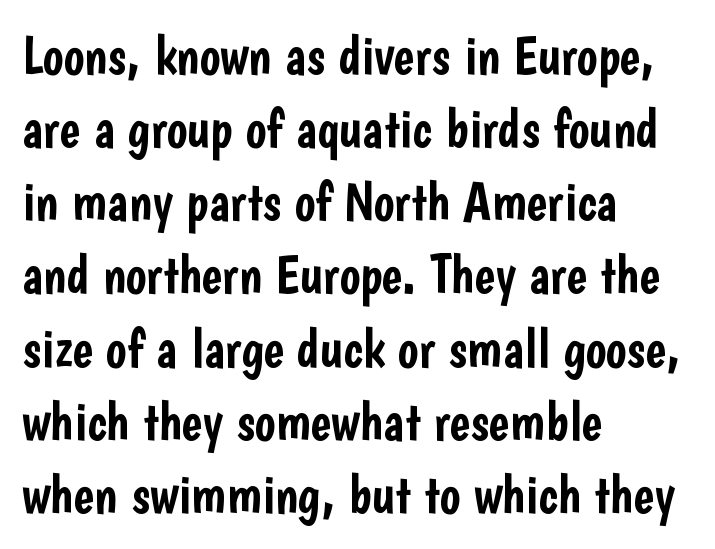
{"serif": "no", "italic": "no", "width": "condensed", "stroke_contrast": "low", "x_height": "medium", "monospaced": "no", "underline": "no", "align": "left", "line_spacing": "normal", "line_spacing_ratio": 1.33, "letter_spacing": "normal", "letter_spacing_em": 0.0, "glyph_px": 55}
